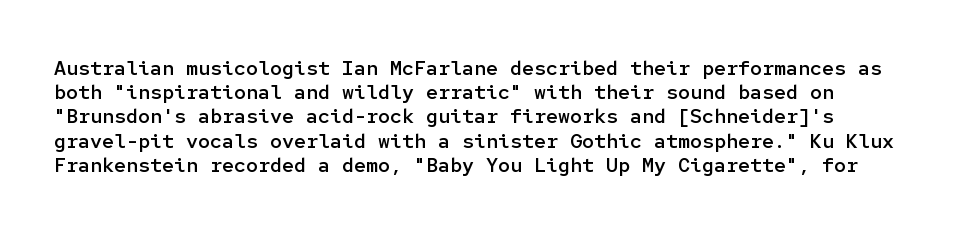
Decoration check: the copy has no underline. A typesetter would mark this as roman, not italic. The letters sit at their default tracking, neither squeezed nor spread. Each line starts at the same left margin while the right side varies. Each glyph is drawn with semibold strokes, heavier than normal yet not fully bold.
